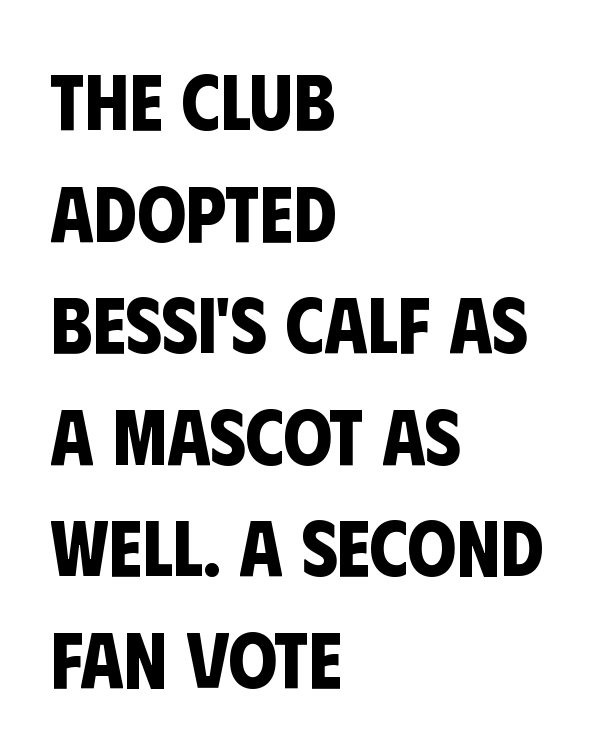
Honestly, the letter spacing is just normal — you wouldn't notice it. Descender tails drop into unmarked territory. The compositor pushed each line to the left boundary. No feet cap the strokes, marking this as sans-serif type.
